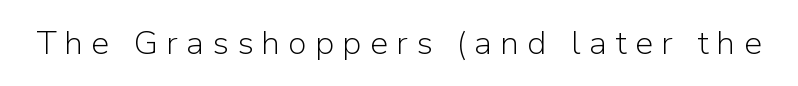
The letters look calm and open, with moderate or lighter stems. You can tell it's not italic because the verticals are truly vertical. These lines are rendered in a variable-pitch font. Are there feet on the stems? There aren't — it's a sans. The space beneath each line is pristine and unruled.
